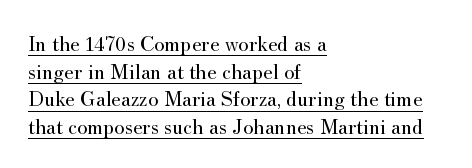
Q: Is the text bold? A: No.
Q: Is the text italic (slanted)? A: No, it is upright.
Q: Is the text underlined? A: Yes.
Q: How is the paragraph aligned? A: Left-aligned.
Q: Is the spacing between letters normal or unusually wide? A: Normal.
Q: Is the spacing between lines tight, normal or loose? A: Normal.
